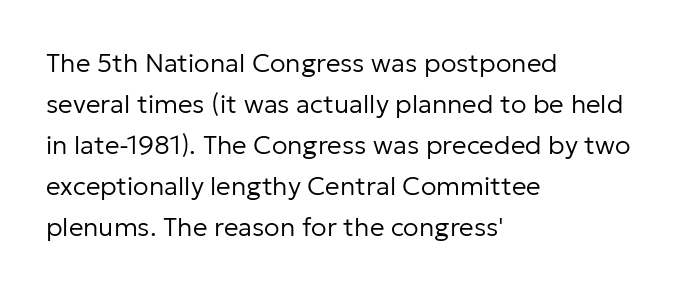
The image shows 26 px text type, upright; set left-aligned, normal line spacing (1.58x), normal letter spacing, not underlined.
